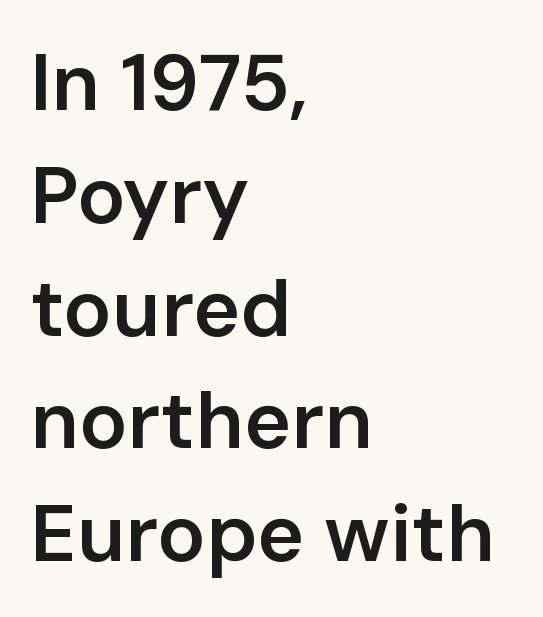
Q: Is the text bold? A: Semi-bold.
Q: Is the text italic (slanted)? A: No, it is upright.
Q: Is the typeface a serif or a sans-serif typeface? A: Sans-serif.
Q: Is the text underlined? A: No.
Q: How is the paragraph aligned? A: Left-aligned.
Q: Is the spacing between letters normal or unusually wide? A: Normal.
Q: Is the spacing between lines tight, normal or loose? A: Normal.
Q: Width (condensed, normal, or wide)? A: Normal.
Q: Stroke contrast? A: Low.
Q: x-height? A: Medium.
Q: Monospaced? A: No.
